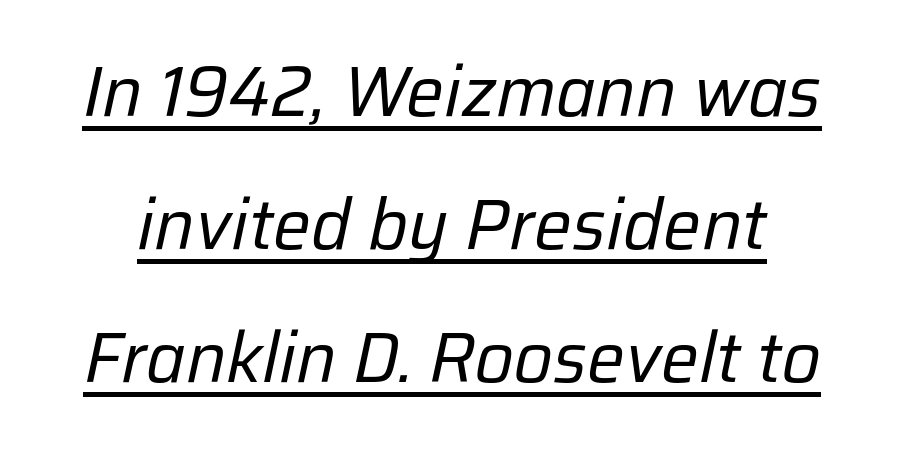
Nobody touched the tracking dial on this one. These glyphs show unthickened strokes, regular width or finer. Somebody hit Ctrl+U on this one — the words are underlined. The face used here is proportionally spaced, like ordinary book or web type. You can tell it's italic because the verticals aren't actually vertical.
